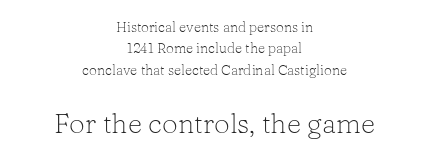
The image shows 28 px light serif type, upright; set centered, normal line spacing (1.53x), normal letter spacing, not underlined; the second (bottom) block is 2.0x larger; low stroke contrast and a medium x-height.
